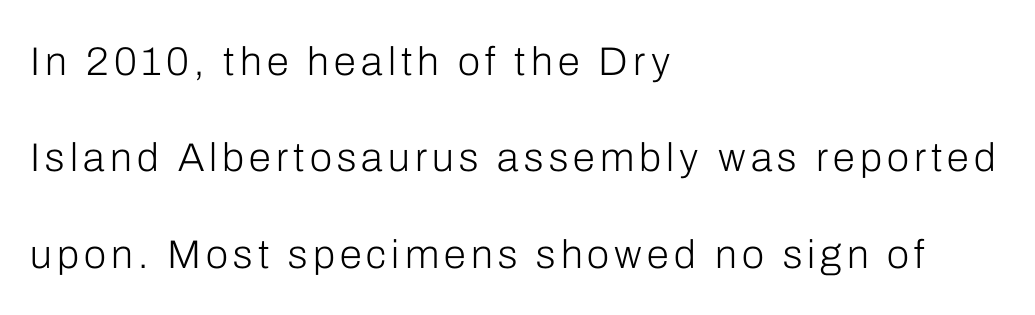
The line-height multiplier appears high, well above default. Nope, not italic — everything's standing straight. Note the varied advance widths — an 'i' is clearly narrower than an 'm'. The glyphs are unaccompanied by any horizontal stroke below them. Visually the block forms a straight wall on the left and a jagged coastline on the right.
